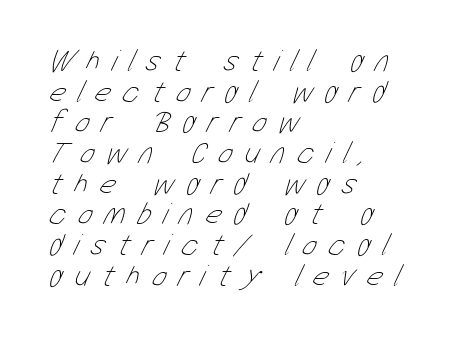
{"bold": "no", "weight": "thin", "width": "condensed", "stroke_contrast": "low", "x_height": "medium", "monospaced": "no", "underline": "no", "align": "left", "line_spacing": "tight", "line_spacing_ratio": 0.99, "letter_spacing": "wide", "letter_spacing_em": 0.39, "glyph_px": 31}
